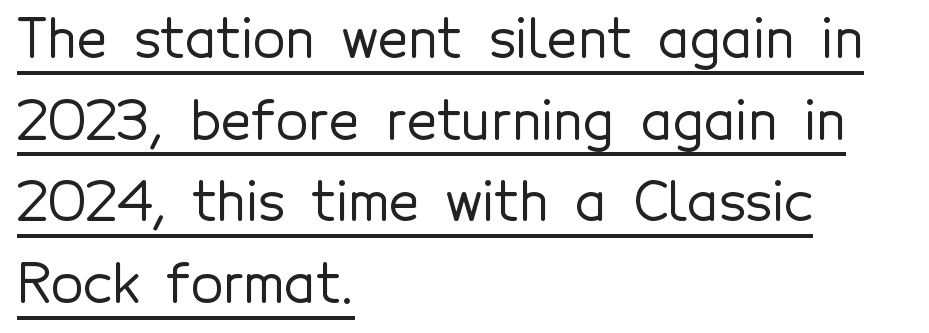
{"serif": "no", "italic": "no", "width": "normal", "x_height": "medium", "monospaced": "no", "underline": "yes", "align": "left", "line_spacing": "normal", "line_spacing_ratio": 1.54, "letter_spacing": "normal", "letter_spacing_em": 0.0, "glyph_px": 53}
